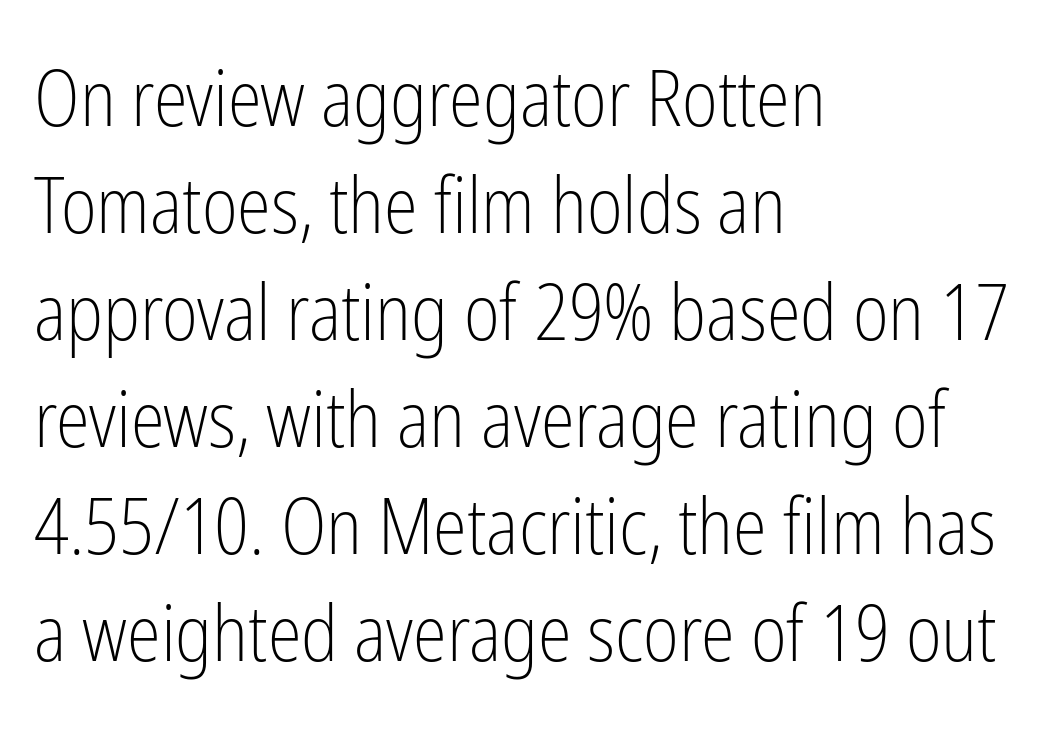
The image shows 77 px light, condensed sans-serif type, upright; set left-aligned, normal line spacing (1.39x), normal letter spacing, not underlined; low stroke contrast and a medium x-height.
